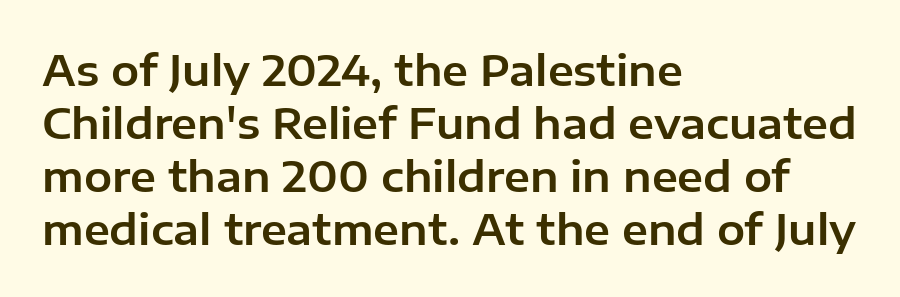
Nothing sits at the stroke ends, so this counts as sans-serif. Nope, not italic — everything's standing straight. The paragraph shown leans on its left margin. The strip under each line holds only bare page. The face used here is rendered with its standard letterfit.
